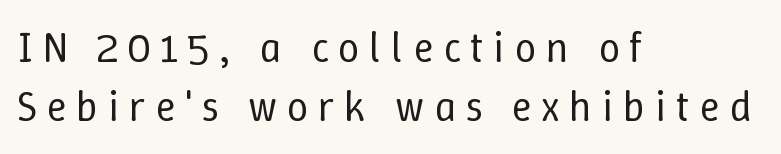
The image shows 43 px regular-weight type, upright; set left-aligned, normal line spacing (1.38x), unusually wide letter spacing (+0.22 em), not underlined; low stroke contrast and a medium x-height.
